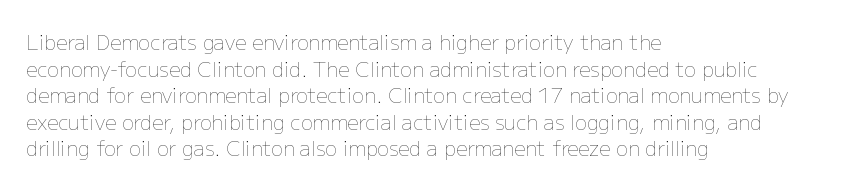
{"italic": "no", "bold": "no", "underline": "no", "align": "left", "line_spacing": "normal", "line_spacing_ratio": 1.33, "letter_spacing": "normal", "letter_spacing_em": 0.0, "glyph_px": 20}
